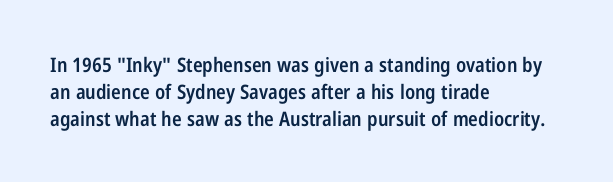
Q: Is the text bold? A: Semi-bold.
Q: Is the text italic (slanted)? A: No, it is upright.
Q: Is the text underlined? A: No.
Q: How is the paragraph aligned? A: Left-aligned.
Q: Is the spacing between letters normal or unusually wide? A: Normal.
Q: Is the spacing between lines tight, normal or loose? A: Normal.
